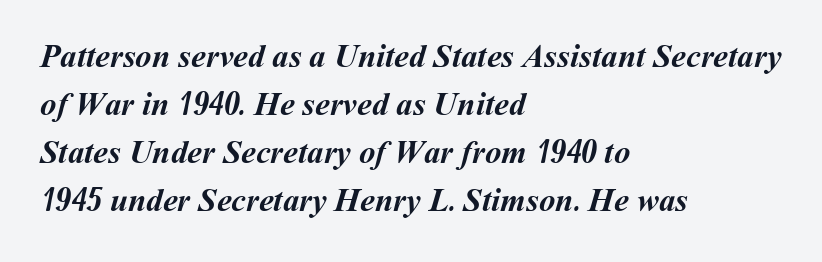
The image shows 33 px semibold type; set left-aligned, normal line spacing (1.45x), normal letter spacing, not underlined; medium stroke contrast and a medium x-height.
